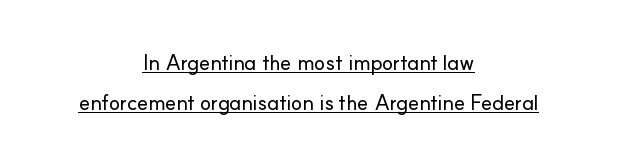
Q: Is the text italic (slanted)? A: No, it is upright.
Q: Is the text underlined? A: Yes.
Q: How is the paragraph aligned? A: Centered.
Q: Is the spacing between letters normal or unusually wide? A: Normal.
